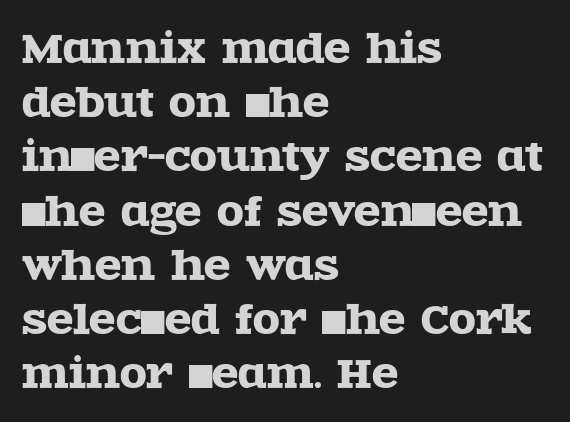
{"serif": "yes", "italic": "no", "width": "wide", "x_height": "large", "monospaced": "no", "underline": "no", "align": "left", "line_spacing": "normal", "line_spacing_ratio": 1.39, "letter_spacing": "normal", "letter_spacing_em": 0.0, "glyph_px": 39}
